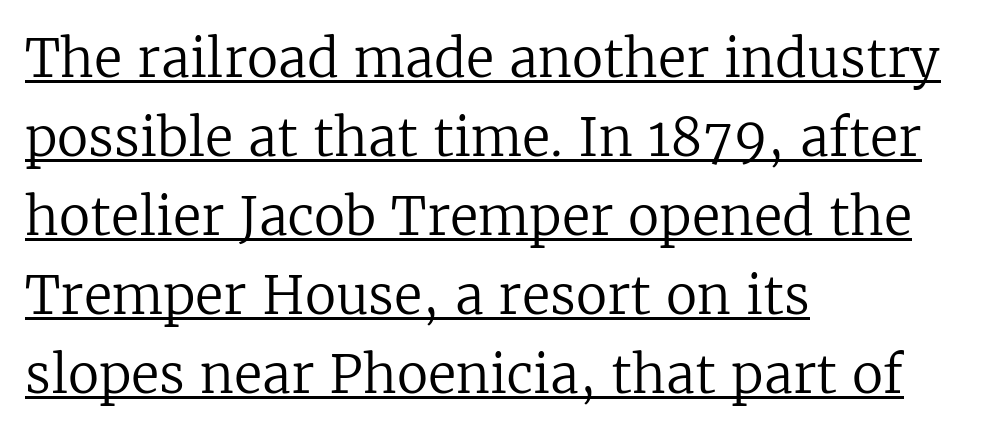
Q: Is the text bold? A: No.
Q: Is the text italic (slanted)? A: No, it is upright.
Q: Is the typeface a serif or a sans-serif typeface? A: Serif.
Q: Is the text underlined? A: Yes.
Q: How is the paragraph aligned? A: Left-aligned.
Q: Is the spacing between letters normal or unusually wide? A: Normal.
Q: Is the spacing between lines tight, normal or loose? A: Normal.
Q: Width (condensed, normal, or wide)? A: Normal.
Q: Stroke contrast? A: Low.
Q: x-height? A: Medium.
Q: Monospaced? A: No.
